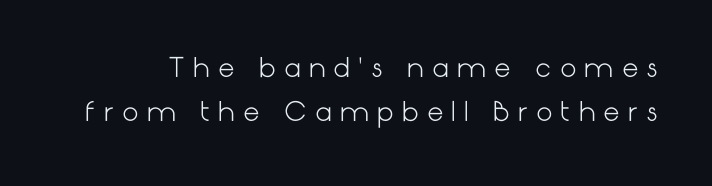
{"italic": "no", "bold": "no", "underline": "no", "line_spacing": "normal", "line_spacing_ratio": 1.7, "letter_spacing": "wide", "letter_spacing_em": 0.31, "glyph_px": 26}
